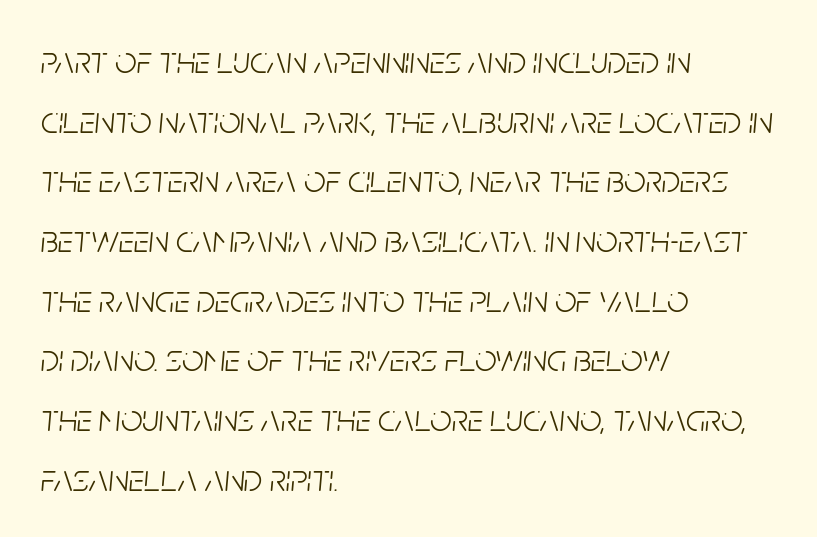
{"italic": "yes", "lean": "right", "slant_degrees": 5, "bold": "no", "weight": "light", "width": "condensed", "stroke_contrast": "low", "x_height": "large", "monospaced": "no", "underline": "no", "align": "left", "line_spacing": "normal", "line_spacing_ratio": 1.57, "letter_spacing": "normal", "letter_spacing_em": 0.0, "glyph_px": 38}
